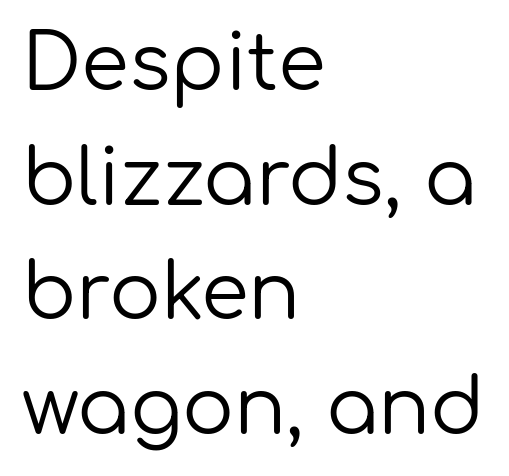
Q: Is the text bold? A: No.
Q: Is the text italic (slanted)? A: No, it is upright.
Q: Is the typeface a serif or a sans-serif typeface? A: Sans-serif.
Q: Is the text underlined? A: No.
Q: How is the paragraph aligned? A: Left-aligned.
Q: Is the spacing between letters normal or unusually wide? A: Normal.
Q: Is the spacing between lines tight, normal or loose? A: Normal.
Q: Width (condensed, normal, or wide)? A: Normal.
Q: Stroke contrast? A: Low.
Q: x-height? A: Medium.
Q: Monospaced? A: No.
